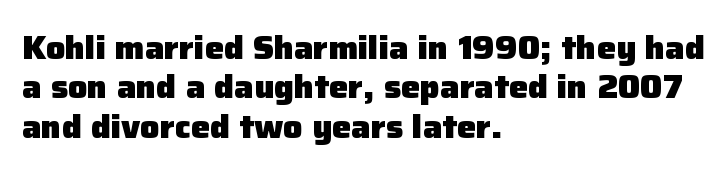
{"serif": "no", "italic": "no", "bold": "yes", "weight": "heavy", "width": "normal", "stroke_contrast": "low", "x_height": "medium", "monospaced": "no", "underline": "no", "align": "left", "line_spacing_ratio": 1.23, "letter_spacing": "normal", "letter_spacing_em": 0.0, "glyph_px": 32}
